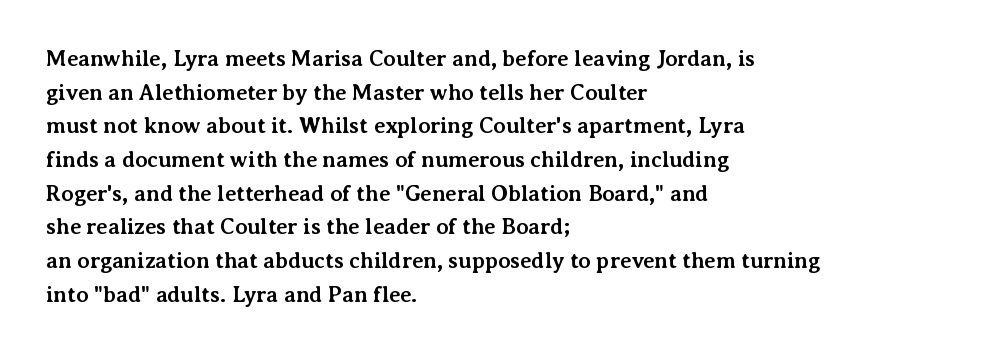
The image shows 22 px bold type, upright; set left-aligned, normal line spacing (1.53x), normal letter spacing, not underlined.
